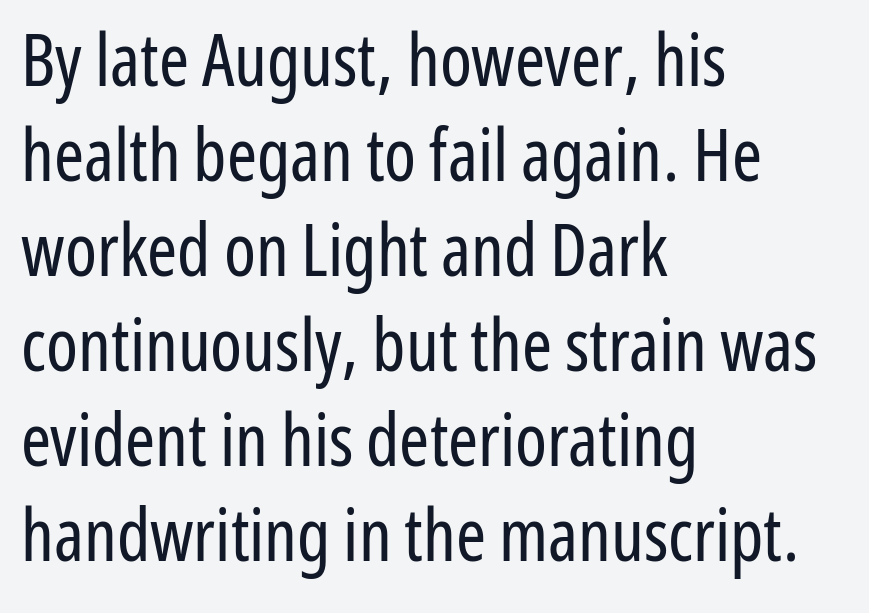
Underline: absent. Letterform terminals end flat and unadorned throughout the passage. Is there any slant? The stems are plumb. The rendering uses natural spacing where letterforms have individual widths. Leading: standard.
